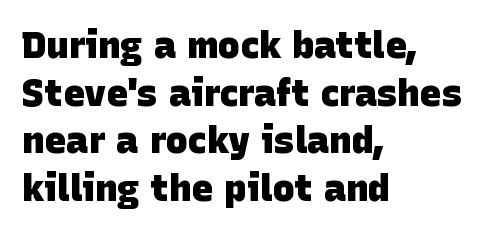
Does the copy run flush right? No — it runs flush left. In terms of letterform style, serifs are entirely absent. Tracking here is standard; glyphs follow each other at the usual distance. Only glyphs here, with clear space below each row. Regarding leading, the lines here are spaced in the standard way. Caption: bold face, heavy strokes.
